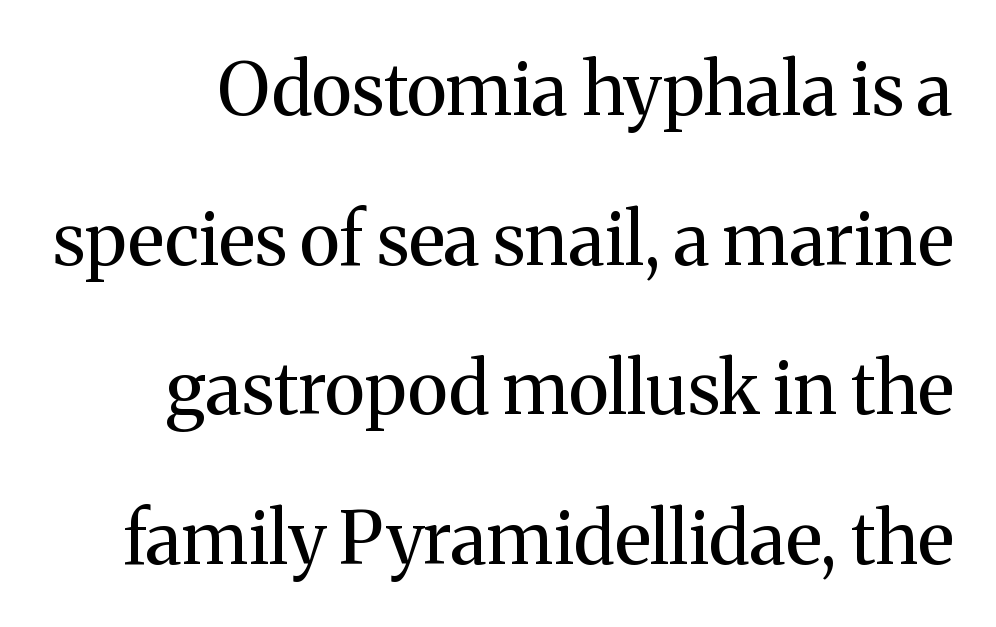
Quick note: interline space is abundant. Look at the bottom of the vertical strokes: they flare into serifs here. What stands out about the letter spacing? Nothing — it is the standard amount. A typesetter would call this proportional, since set widths differ per character. Nope, not italic — everything's standing straight.
